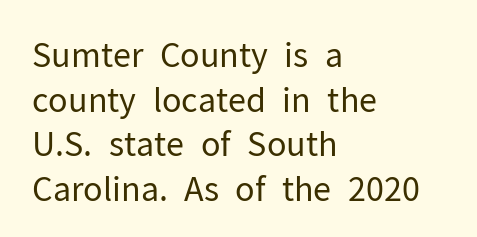
{"serif": "no", "italic": "no", "bold": "no", "weight": "regular", "width": "normal", "stroke_contrast": "low", "x_height": "medium", "monospaced": "no", "underline": "no", "align": "left", "line_spacing": "normal", "line_spacing_ratio": 1.35, "letter_spacing": "normal", "letter_spacing_em": 0.0, "glyph_px": 33}
